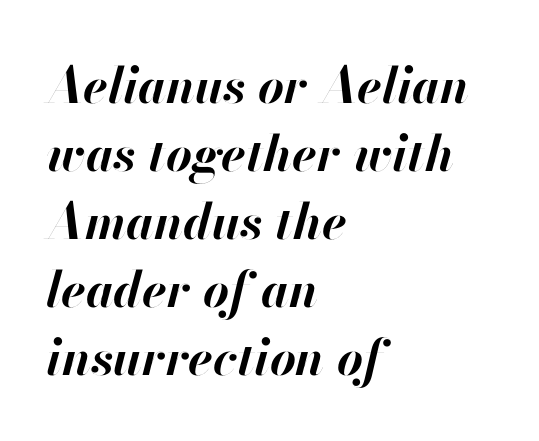
The image shows 50 px bold type, italic (leaning right); set left-aligned, normal line spacing (1.36x), normal letter spacing, not underlined; high stroke contrast and a small x-height.
